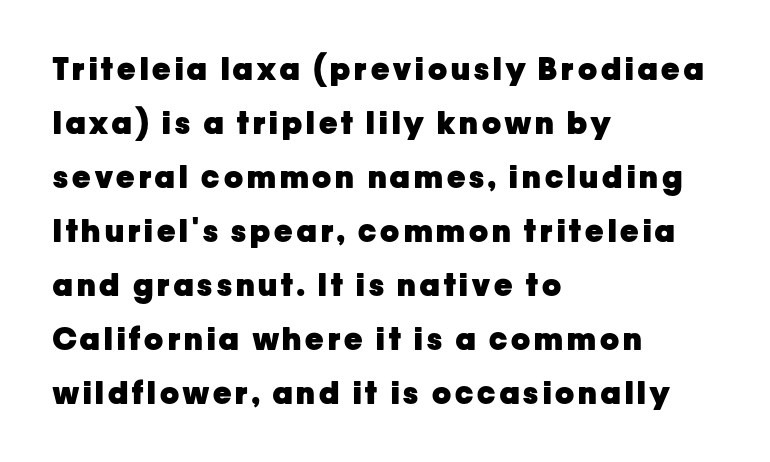
Q: Is the text bold? A: Yes.
Q: Is the text italic (slanted)? A: No, it is upright.
Q: Is the typeface a serif or a sans-serif typeface? A: Sans-serif.
Q: Is the text underlined? A: No.
Q: How is the paragraph aligned? A: Left-aligned.
Q: Width (condensed, normal, or wide)? A: Normal.
Q: Stroke contrast? A: Low.
Q: x-height? A: Medium.
Q: Monospaced? A: No.
